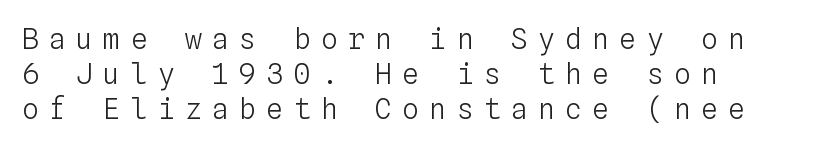
Rule under the text: the space is simply empty. You could only call the tracking loose — the letters float apart. These glyphs show unthickened strokes, regular width or finer. Think of a typewriter: that constant character pitch is what you see here. Each new line begins a customary step beneath the previous one.
